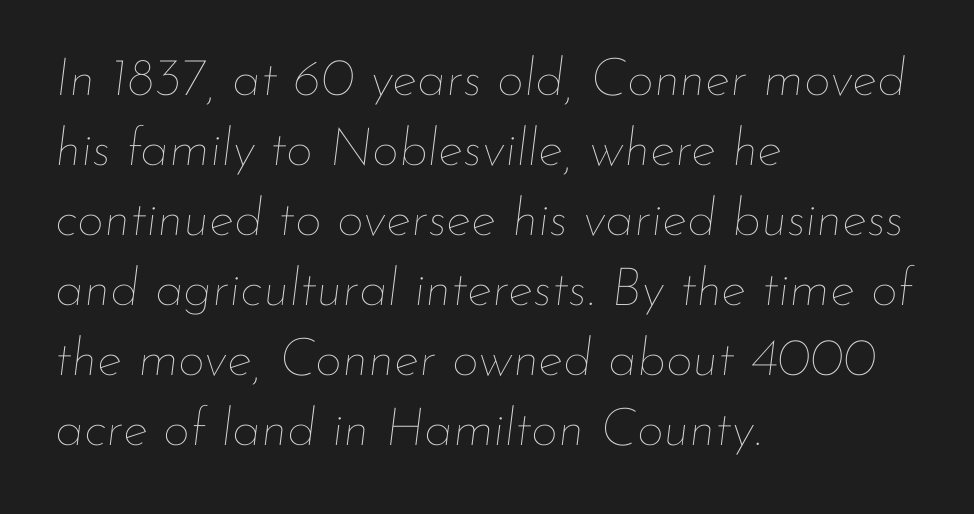
Q: Is the text bold? A: No.
Q: Is the text italic (slanted)? A: Yes, it leans right by about 7 degrees.
Q: Is the text underlined? A: No.
Q: How is the paragraph aligned? A: Left-aligned.
Q: Is the spacing between letters normal or unusually wide? A: Normal.
Q: Is the spacing between lines tight, normal or loose? A: Normal.
Q: Width (condensed, normal, or wide)? A: Normal.
Q: Stroke contrast? A: Low.
Q: x-height? A: Small.
Q: Monospaced? A: No.
